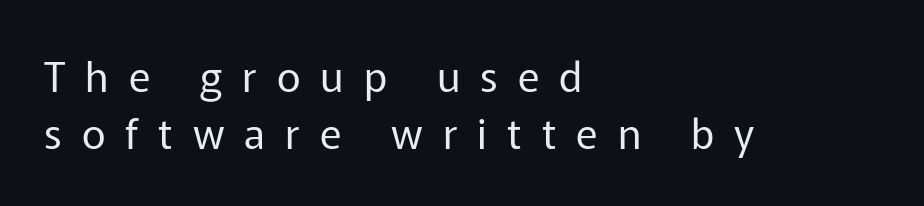
Q: Is the text bold? A: No.
Q: Is the text italic (slanted)? A: No, it is upright.
Q: Is the typeface a serif or a sans-serif typeface? A: Sans-serif.
Q: Is the text underlined? A: No.
Q: How is the paragraph aligned? A: Left-aligned.
Q: Is the spacing between letters normal or unusually wide? A: Unusually wide.
Q: Is the spacing between lines tight, normal or loose? A: Normal.
Q: Width (condensed, normal, or wide)? A: Normal.
Q: Stroke contrast? A: Low.
Q: x-height? A: Medium.
Q: Monospaced? A: No.
